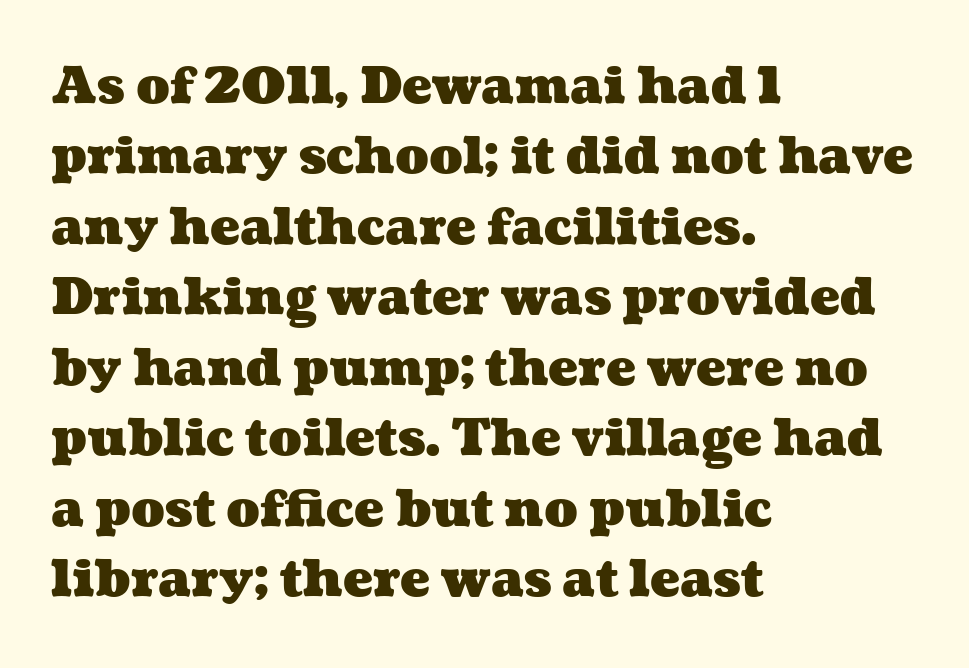
These lines are rendered in a variable-pitch font. Every row of glyphs begins at an identical x-position on the left. Leading matches the norm, producing a regular column. Its strokes are broad and dark, the hallmark of bold type. Any mark beneath the type? The region is blank.
